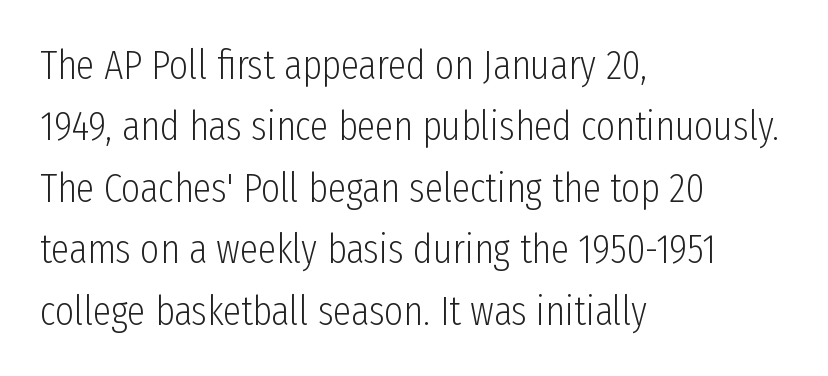
The image shows 41 px light, condensed sans-serif type, upright; set left-aligned, normal line spacing (1.5x), normal letter spacing, not underlined; low stroke contrast and a medium x-height.
